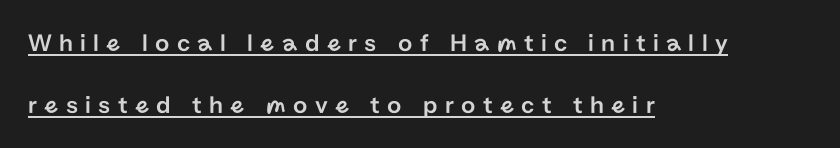
The horizontal fit of the characters is loose and conspicuously gappy. A typesetter would mark this as roman, not italic. The rag falls on the right side of this text block. The words here are underlined.
